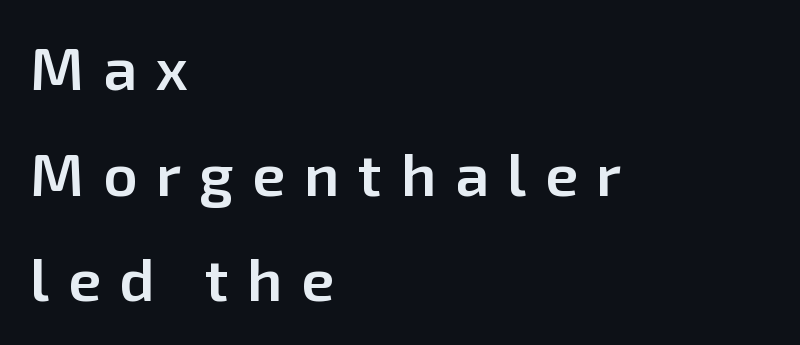
{"serif": "no", "italic": "no", "bold": "semi", "weight": "semibold", "width": "normal", "stroke_contrast": "low", "x_height": "medium", "monospaced": "no", "underline": "no", "align": "left", "line_spacing_ratio": 1.76, "letter_spacing": "wide", "letter_spacing_em": 0.31, "glyph_px": 60}
